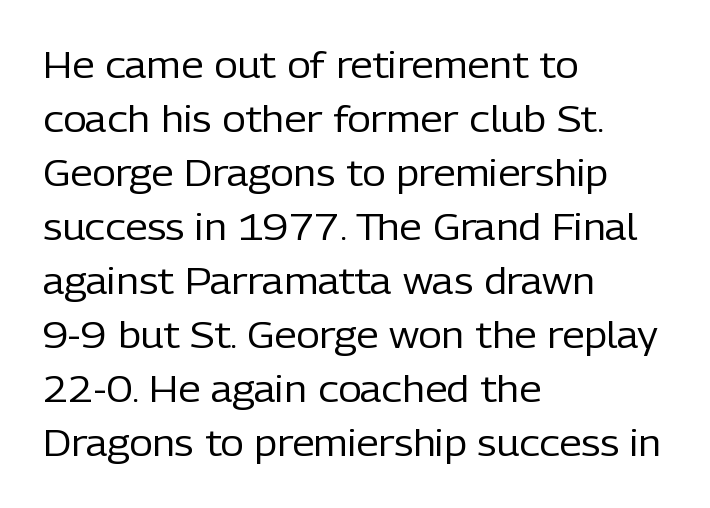
The image shows 36 px regular-weight sans-serif type, upright; set left-aligned, normal line spacing (1.5x), normal letter spacing, not underlined; low stroke contrast and a medium x-height.
